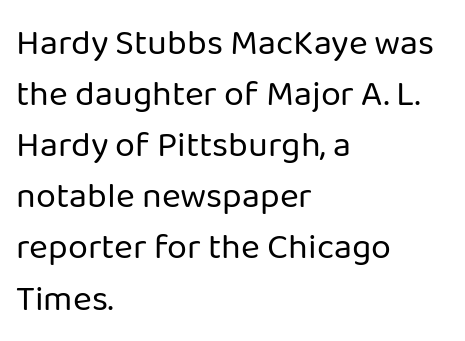
The image shows 36 px regular-weight sans-serif type, upright; set left-aligned, normal line spacing (1.42x), normal letter spacing, not underlined; low stroke contrast and a medium x-height.
